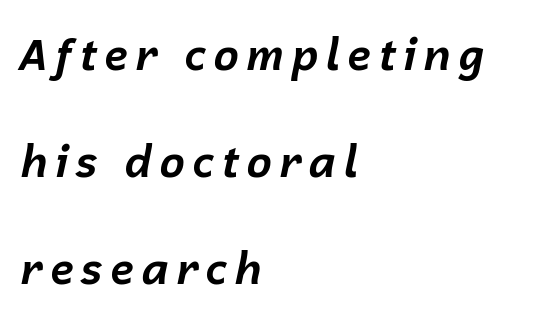
Q: Is the text bold? A: Yes.
Q: Is the text italic (slanted)? A: Yes, it leans right by about 12 degrees.
Q: Is the text underlined? A: No.
Q: How is the paragraph aligned? A: Left-aligned.
Q: Is the spacing between lines tight, normal or loose? A: Loose.
Q: Width (condensed, normal, or wide)? A: Normal.
Q: Stroke contrast? A: Low.
Q: x-height? A: Medium.
Q: Monospaced? A: No.
